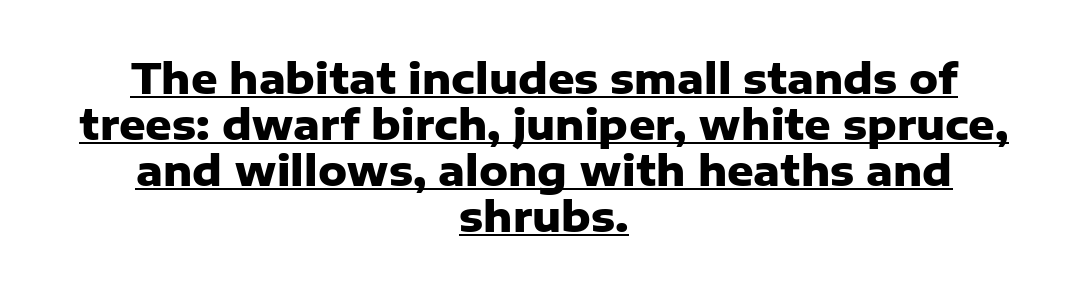
When letters stand straight like this, we call the style roman or upright. The text block is weighted toward neither margin, spreading evenly from the middle. Heavy-handed strokes throughout: this text is bold. Interline gaps are noticeably narrow in this sample. There is no visible air inserted between adjacent glyphs. You can tell from the bare stems that sans-serif type was used.
